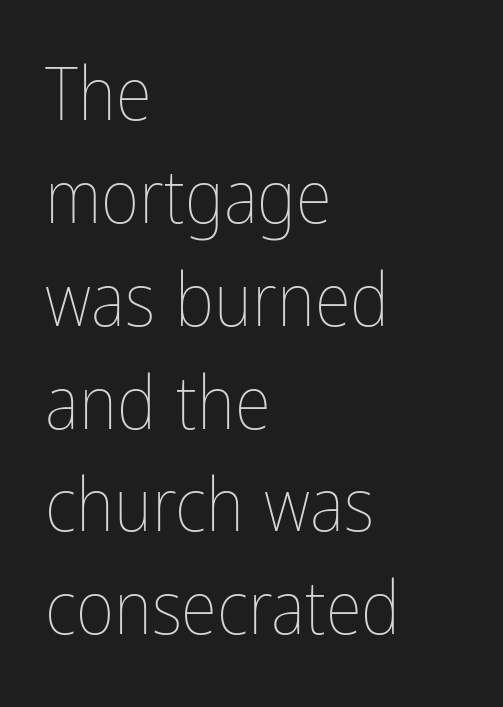
Q: Is the text bold? A: No.
Q: Is the text italic (slanted)? A: No, it is upright.
Q: Is the text underlined? A: No.
Q: How is the paragraph aligned? A: Left-aligned.
Q: Is the spacing between letters normal or unusually wide? A: Normal.
Q: Is the spacing between lines tight, normal or loose? A: Normal.
Q: Width (condensed, normal, or wide)? A: Condensed.
Q: Stroke contrast? A: Low.
Q: x-height? A: Medium.
Q: Monospaced? A: No.
